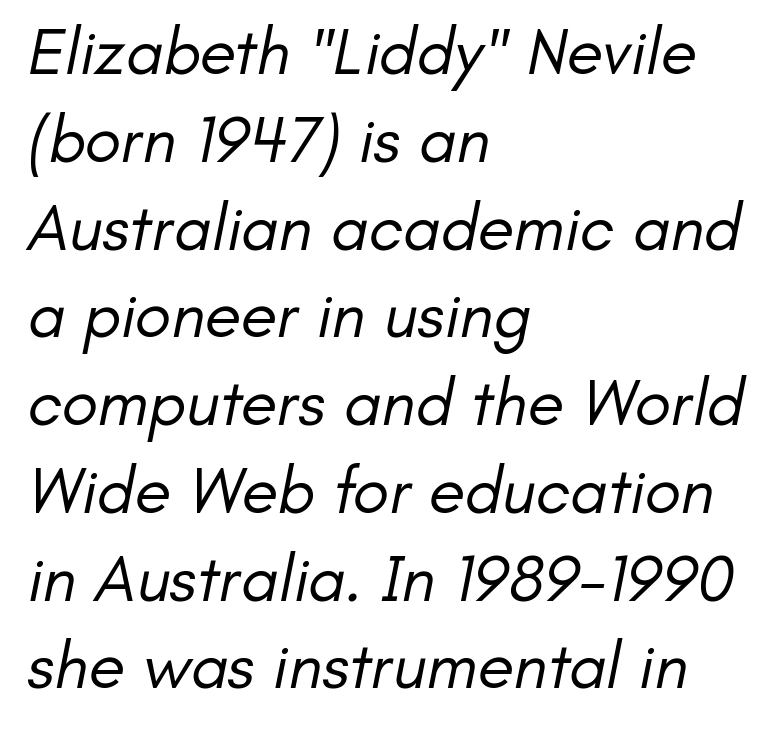
{"serif": "no", "bold": "no", "weight": "regular", "width": "normal", "stroke_contrast": "low", "x_height": "small", "monospaced": "no", "underline": "no", "align": "left", "line_spacing": "normal", "line_spacing_ratio": 1.31, "letter_spacing": "normal", "letter_spacing_em": 0.0, "glyph_px": 67}
